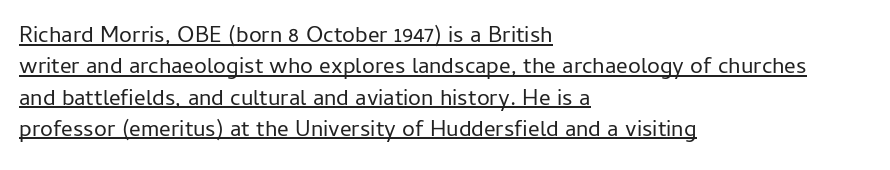
The image shows 23 px text type, upright; set left-aligned, normal line spacing (1.36x), normal letter spacing, underlined.
